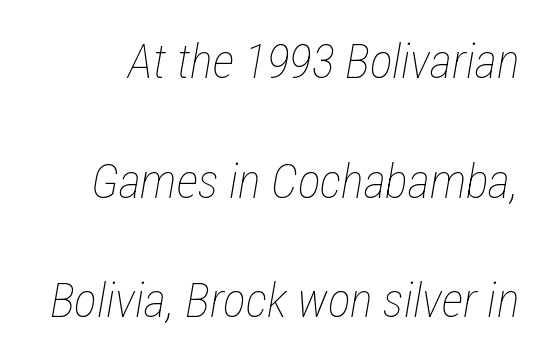
The image shows 48 px thin, condensed type, italic (leaning right); set loose line spacing (2.49x), normal letter spacing, not underlined; low stroke contrast and a medium x-height.
